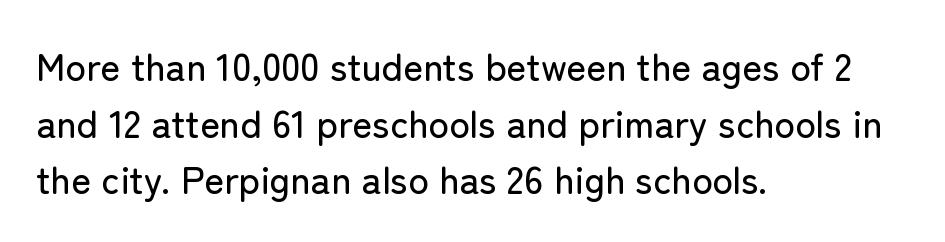
{"serif": "no", "italic": "no", "width": "normal", "stroke_contrast": "low", "x_height": "medium", "monospaced": "no", "underline": "no", "align": "left", "line_spacing": "normal", "line_spacing_ratio": 1.49, "letter_spacing": "normal", "letter_spacing_em": 0.0, "glyph_px": 38}
